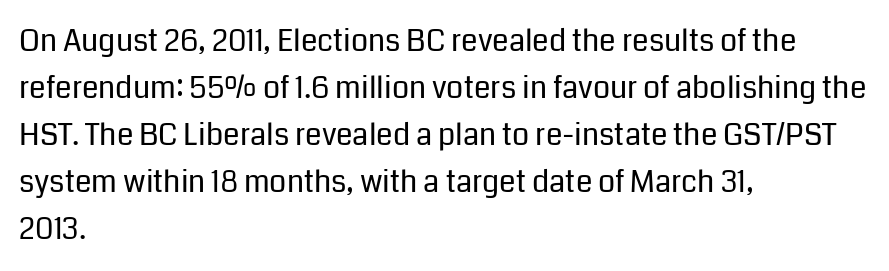
{"serif": "no", "italic": "no", "bold": "no", "weight": "regular", "width": "normal", "stroke_contrast": "low", "x_height": "medium", "monospaced": "no", "underline": "no", "align": "left", "line_spacing": "normal", "line_spacing_ratio": 1.57, "letter_spacing": "normal", "letter_spacing_em": 0.0, "glyph_px": 30}
